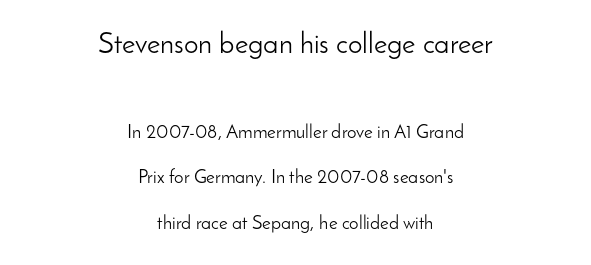
{"serif": "no", "italic": "no", "bold": "no", "weight": "light", "width": "normal", "stroke_contrast": "low", "x_height": "small", "monospaced": "no", "underline": "no", "align": "center", "line_spacing": "loose", "line_spacing_ratio": 2.38, "letter_spacing": "normal", "letter_spacing_em": 0.0, "larger_block": "first", "size_ratio": 1.53, "glyph_px": 29}
